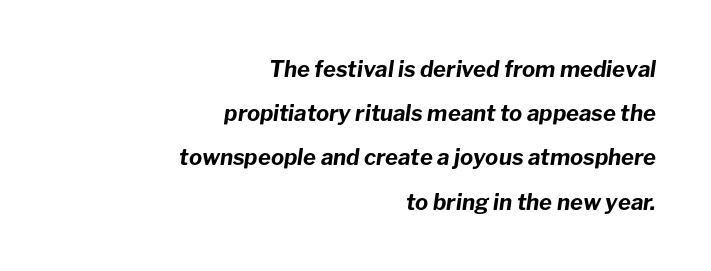
{"italic": "yes", "lean": "right", "slant_degrees": 8, "bold": "yes", "underline": "no", "align": "right", "line_spacing": "loose", "line_spacing_ratio": 2.01, "letter_spacing": "normal", "letter_spacing_em": 0.0, "glyph_px": 22}
